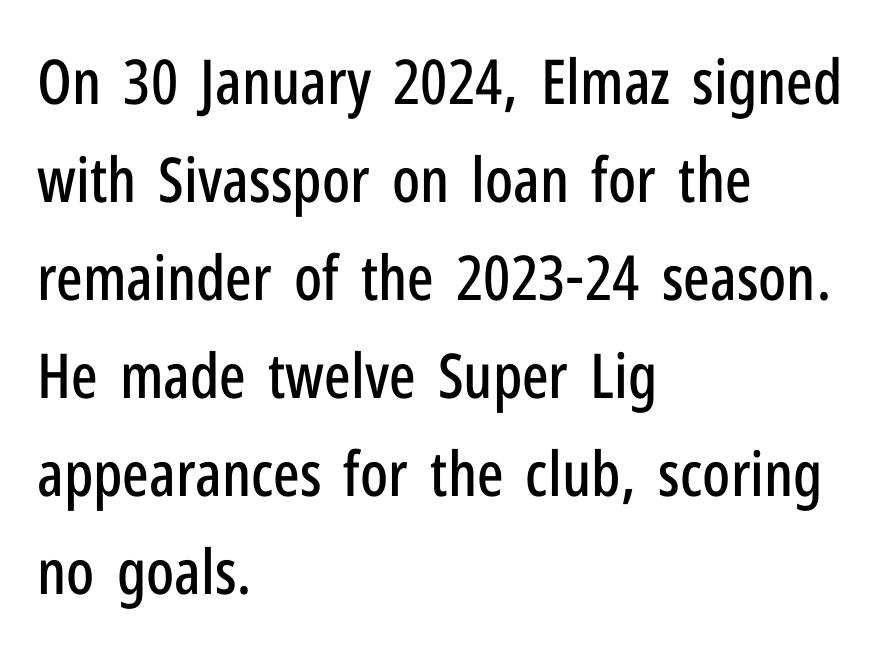
{"serif": "no", "italic": "no", "width": "condensed", "stroke_contrast": "low", "x_height": "medium", "monospaced": "no", "underline": "no", "align": "left", "line_spacing": "normal", "line_spacing_ratio": 1.58, "letter_spacing": "normal", "letter_spacing_em": 0.0, "glyph_px": 62}
